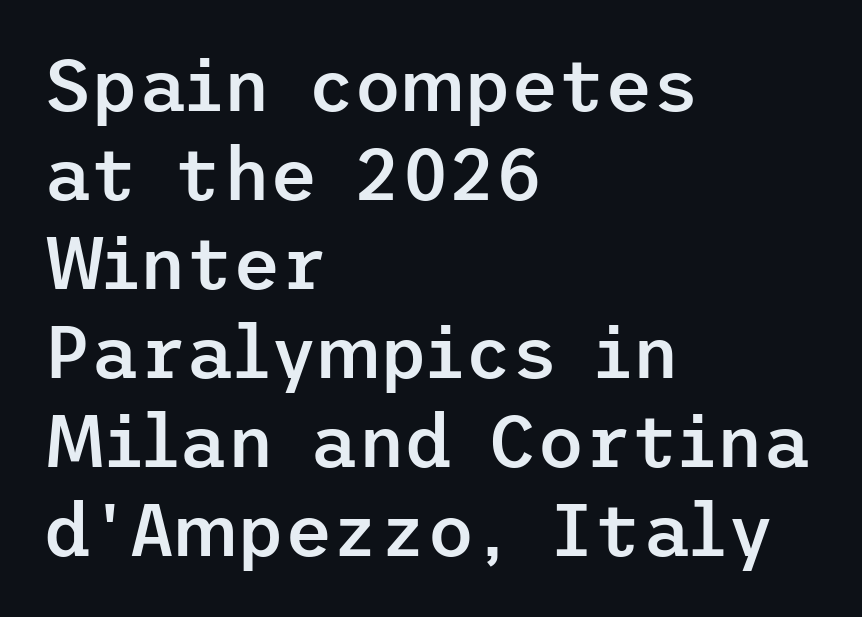
{"serif": "no", "italic": "no", "bold": "semi", "weight": "semibold", "width": "normal", "stroke_contrast": "low", "x_height": "medium", "underline": "no", "align": "left", "line_spacing_ratio": 1.22, "letter_spacing": "normal", "letter_spacing_em": 0.0, "glyph_px": 73}
